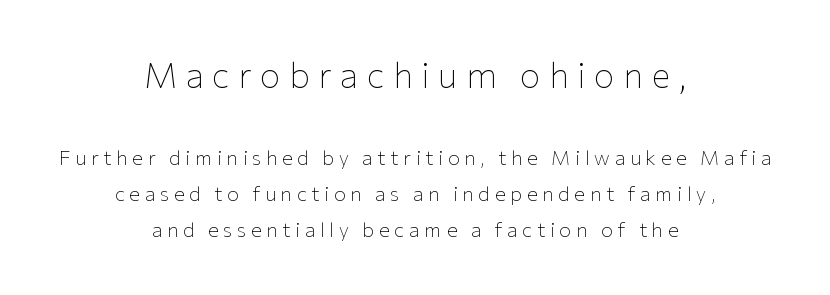
Q: Is the text bold? A: No.
Q: Is the text italic (slanted)? A: No, it is upright.
Q: Is the typeface a serif or a sans-serif typeface? A: Sans-serif.
Q: Is the text underlined? A: No.
Q: How is the paragraph aligned? A: Centered.
Q: Is the spacing between letters normal or unusually wide? A: Unusually wide.
Q: Which block of text is set in a larger size, the first (top) or the second (bottom)? A: The first (top) one.
Q: Width (condensed, normal, or wide)? A: Normal.
Q: Stroke contrast? A: Low.
Q: x-height? A: Medium.
Q: Monospaced? A: No.
